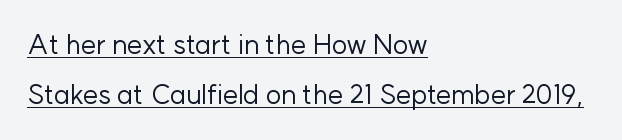
{"italic": "no", "bold": "no", "underline": "yes", "align": "left", "line_spacing_ratio": 1.86, "letter_spacing": "normal", "letter_spacing_em": 0.0, "glyph_px": 27}
